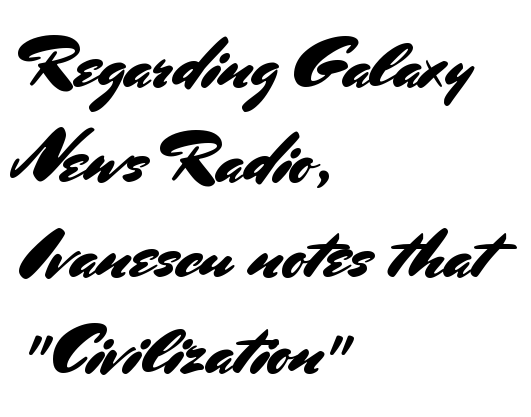
The image shows 70 px sans-serif type; set left-aligned, normal line spacing (1.36x), normal letter spacing, not underlined; medium stroke contrast and a small x-height.
